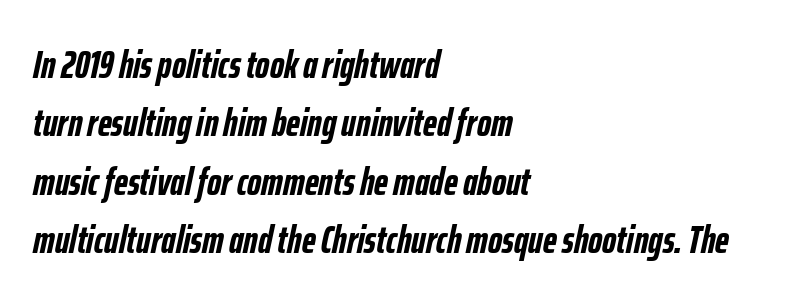
The image shows 39 px semibold, condensed type, italic (leaning right); set left-aligned, normal line spacing (1.5x), normal letter spacing, not underlined; low stroke contrast and a medium x-height.
